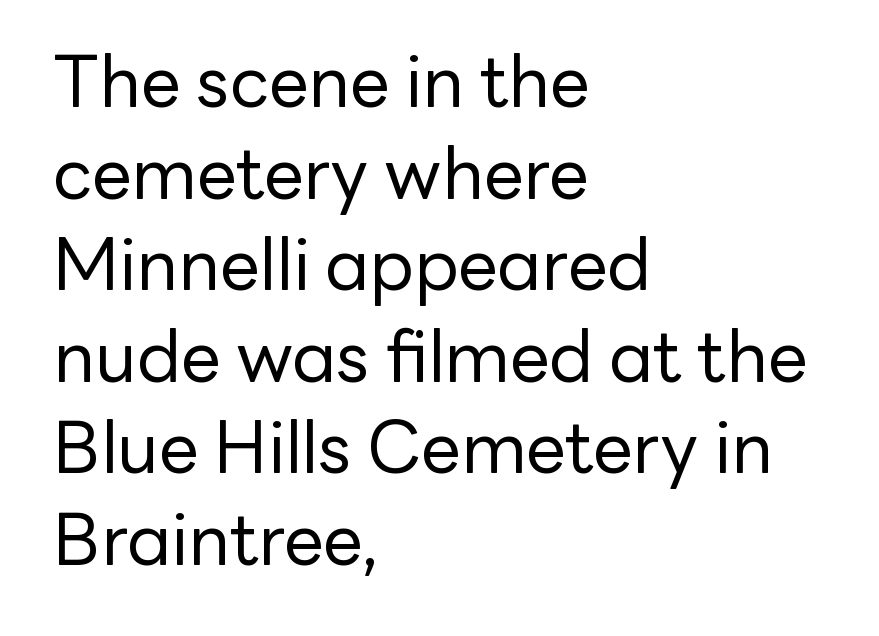
Nope, not italic — everything's standing straight. Ink coverage per letter is moderate at most. Character widths vary here, with narrow letters taking less room than wide ones. The letters carry no serifs — their stems end cleanly without finishing strokes. Leading: standard.
